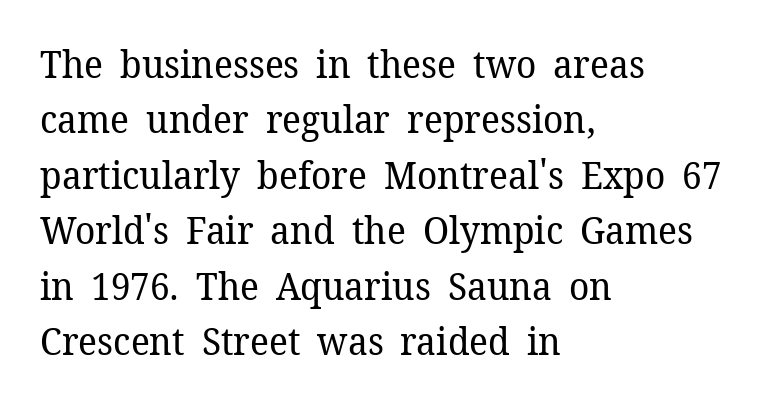
Q: Is the text bold? A: No.
Q: Is the text italic (slanted)? A: No, it is upright.
Q: Is the typeface a serif or a sans-serif typeface? A: Serif.
Q: Is the text underlined? A: No.
Q: How is the paragraph aligned? A: Left-aligned.
Q: Is the spacing between letters normal or unusually wide? A: Normal.
Q: Is the spacing between lines tight, normal or loose? A: Normal.
Q: Width (condensed, normal, or wide)? A: Normal.
Q: Stroke contrast? A: Low.
Q: x-height? A: Medium.
Q: Monospaced? A: No.
